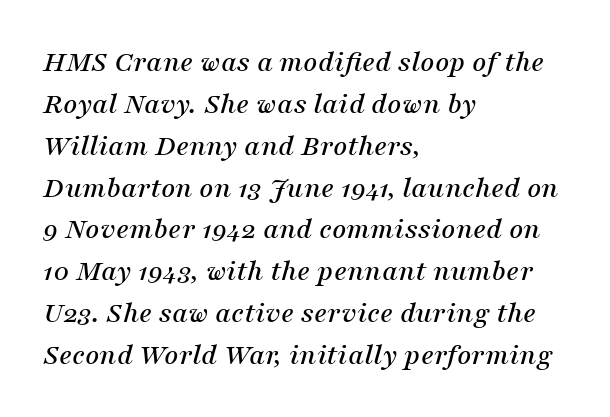
Does the copy run flush right? No — it runs flush left. This sample has the flowing, uneven cadence of proportional lettering. The area under the type is left untouched. In terms of leading, this rendering sits right in the middle. In terms of posture, this sample is oblique. Does extra space separate the letters? No, they use regular spacing.
